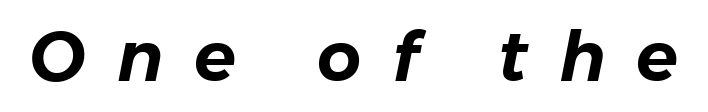
When letters slant like this, we call the style italic. The letters advance in unequal steps, a hallmark of proportional type. Lines of text with bare space underneath. Between one letter and the next there's a generous, obvious gap.
